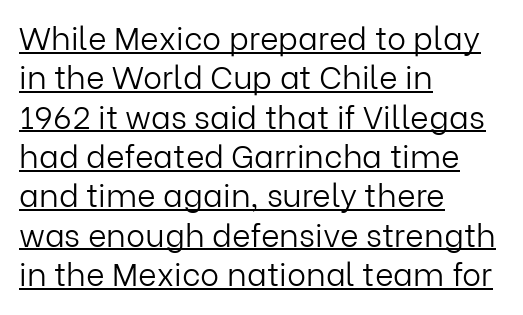
Think of a printed novel: that variable character pitch is what you see here. You can see a thin bar hugging the bottom of the glyphs. What stands out about the letter spacing? Nothing — it is the standard amount. Is the type heavy? It reads as light-to-regular instead.
